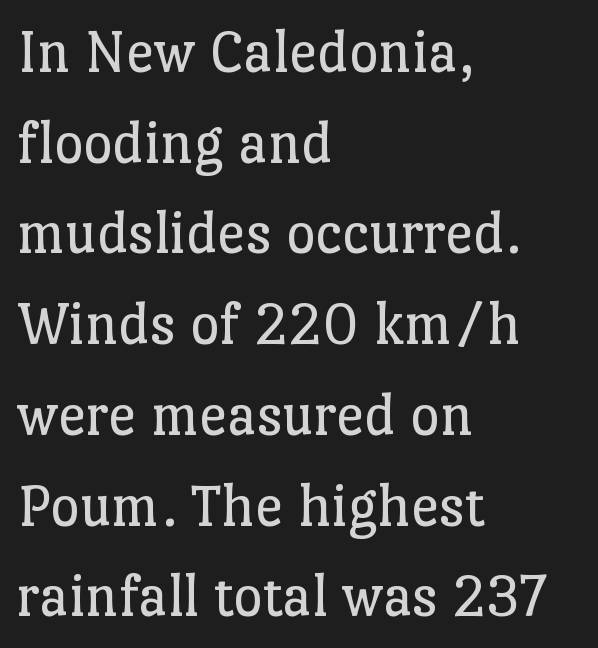
{"serif": "yes", "italic": "no", "bold": "no", "weight": "regular", "width": "normal", "stroke_contrast": "low", "x_height": "medium", "monospaced": "no", "underline": "no", "align": "left", "line_spacing": "normal", "line_spacing_ratio": 1.44, "letter_spacing": "normal", "letter_spacing_em": 0.0, "glyph_px": 63}
